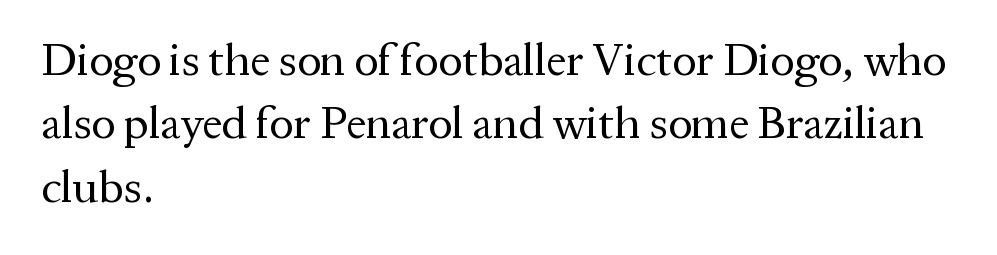
Q: Is the text bold? A: No.
Q: Is the text italic (slanted)? A: No, it is upright.
Q: Is the typeface a serif or a sans-serif typeface? A: Serif.
Q: Is the text underlined? A: No.
Q: How is the paragraph aligned? A: Left-aligned.
Q: Is the spacing between letters normal or unusually wide? A: Normal.
Q: Is the spacing between lines tight, normal or loose? A: Normal.
Q: Width (condensed, normal, or wide)? A: Normal.
Q: Stroke contrast? A: Medium.
Q: x-height? A: Medium.
Q: Monospaced? A: No.
